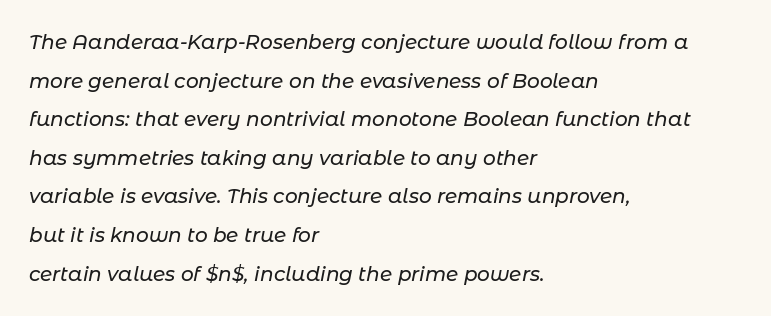
The typesetter chose a ragged-right arrangement here. The foot of each line stays bare and open. Is there much room between lines? Yes — plenty of vertical air separates them. Glyph-to-glyph distance matches everyday printed text. The text carries the slant typical of an italic or oblique font.
